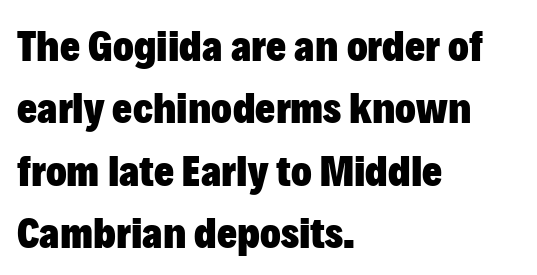
{"serif": "no", "italic": "no", "bold": "yes", "weight": "heavy", "width": "normal", "stroke_contrast": "low", "x_height": "medium", "monospaced": "no", "underline": "no", "align": "left", "line_spacing": "normal", "line_spacing_ratio": 1.45, "letter_spacing": "normal", "letter_spacing_em": 0.0, "glyph_px": 43}
